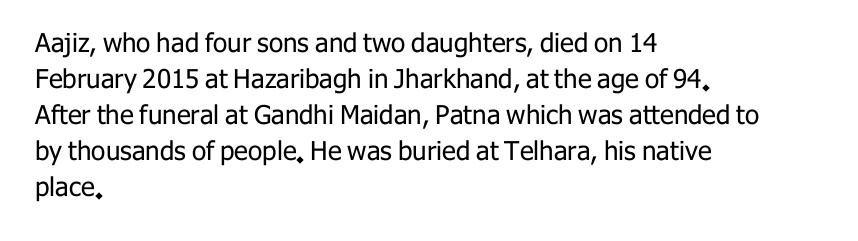
The characters are drawn with everyday or finer stroke widths. Line beginnings align vertically; line endings do not. Rule under the text: the space is simply empty. Words appear dense and cohesive because spacing is normal. Whoever set this chose a conventional vertical rhythm. Rendered with straight, roman letterforms.
